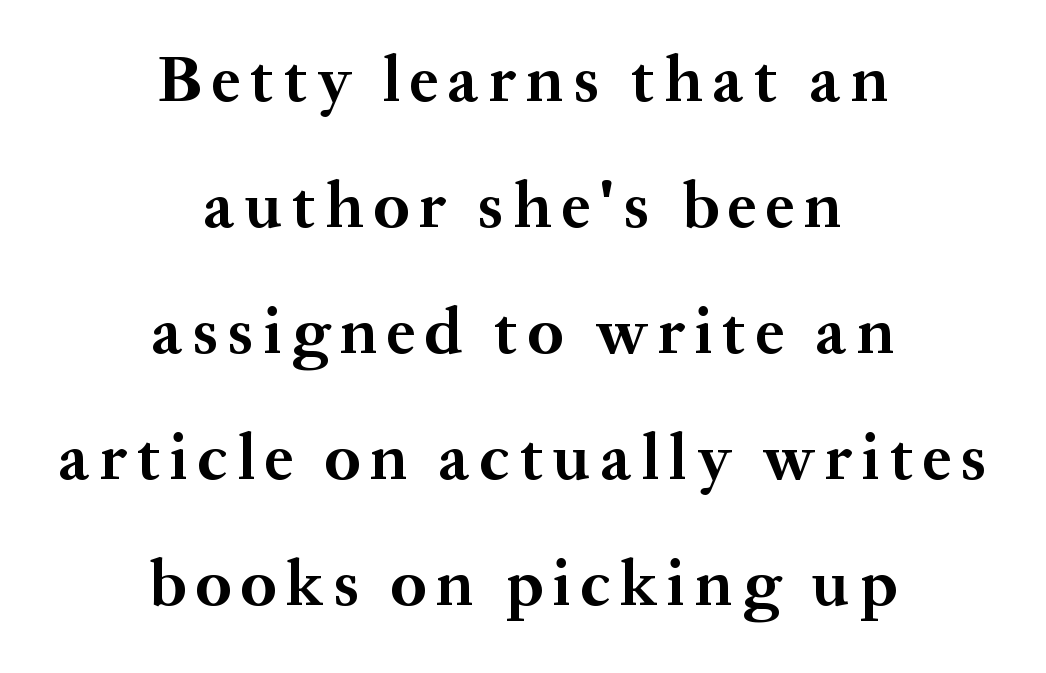
The image shows 65 px bold serif type, upright; set centered, loose line spacing (1.94x), not underlined; medium stroke contrast and a medium x-height.
